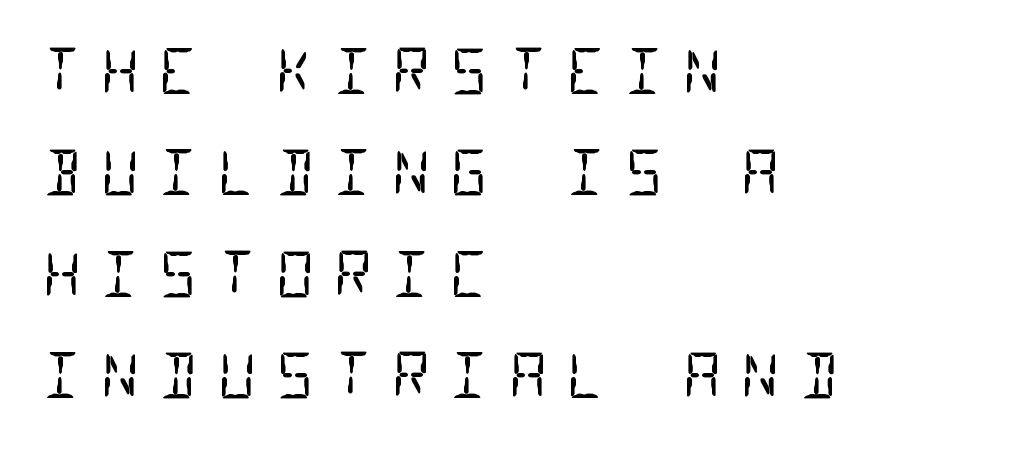
{"serif": "no", "bold": "no", "weight": "regular", "width": "condensed", "stroke_contrast": "low", "x_height": "large", "monospaced": "yes", "underline": "no", "align": "left", "line_spacing": "normal", "line_spacing_ratio": 1.69, "letter_spacing": "wide", "letter_spacing_em": 0.32, "glyph_px": 60}
